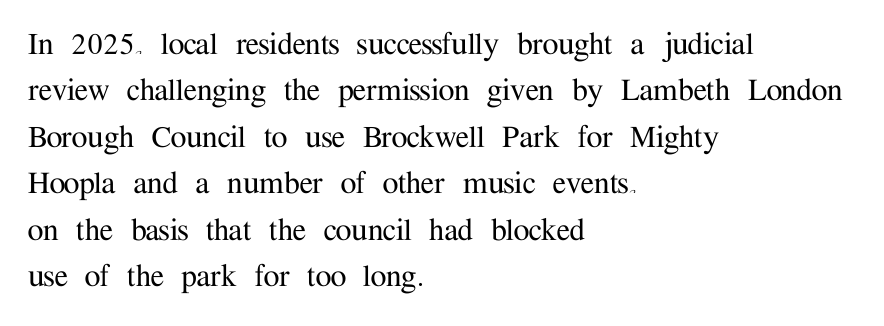
Q: Is the text italic (slanted)? A: No, it is upright.
Q: Is the typeface a serif or a sans-serif typeface? A: Serif.
Q: Is the text underlined? A: No.
Q: How is the paragraph aligned? A: Left-aligned.
Q: Is the spacing between letters normal or unusually wide? A: Normal.
Q: Is the spacing between lines tight, normal or loose? A: Normal.
Q: Width (condensed, normal, or wide)? A: Normal.
Q: Stroke contrast? A: Medium.
Q: x-height? A: Medium.
Q: Monospaced? A: No.
